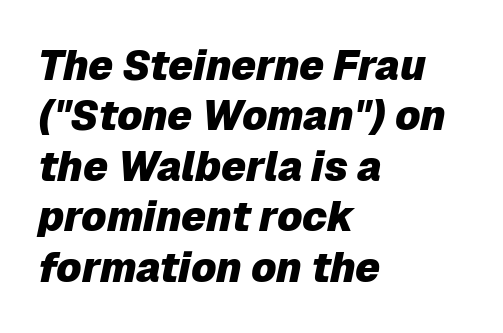
{"italic": "yes", "lean": "right", "slant_degrees": 12, "bold": "yes", "weight": "heavy", "width": "normal", "stroke_contrast": "low", "x_height": "medium", "monospaced": "no", "underline": "no", "align": "left", "line_spacing_ratio": 1.23, "letter_spacing": "normal", "letter_spacing_em": 0.0, "glyph_px": 41}
